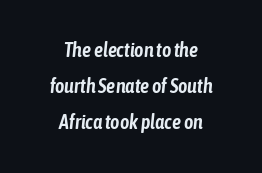
Letter spacing: default. Check under the words: just untouched page. Typeset on center — no edge is straight. These lines were composed using italics.
